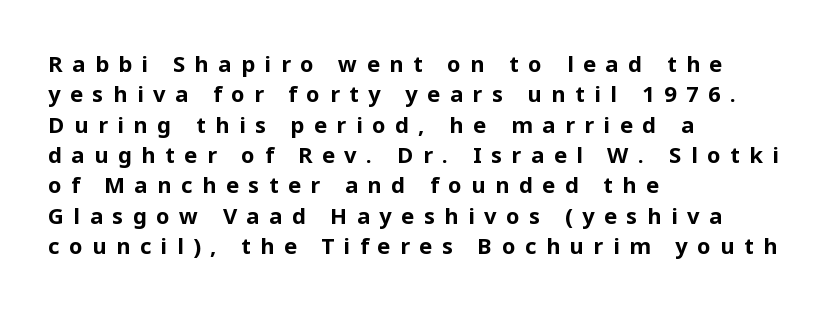
Q: Is the text bold? A: Yes.
Q: Is the text italic (slanted)? A: No, it is upright.
Q: Is the text underlined? A: No.
Q: How is the paragraph aligned? A: Left-aligned.
Q: Is the spacing between letters normal or unusually wide? A: Unusually wide.
Q: Is the spacing between lines tight, normal or loose? A: Normal.
